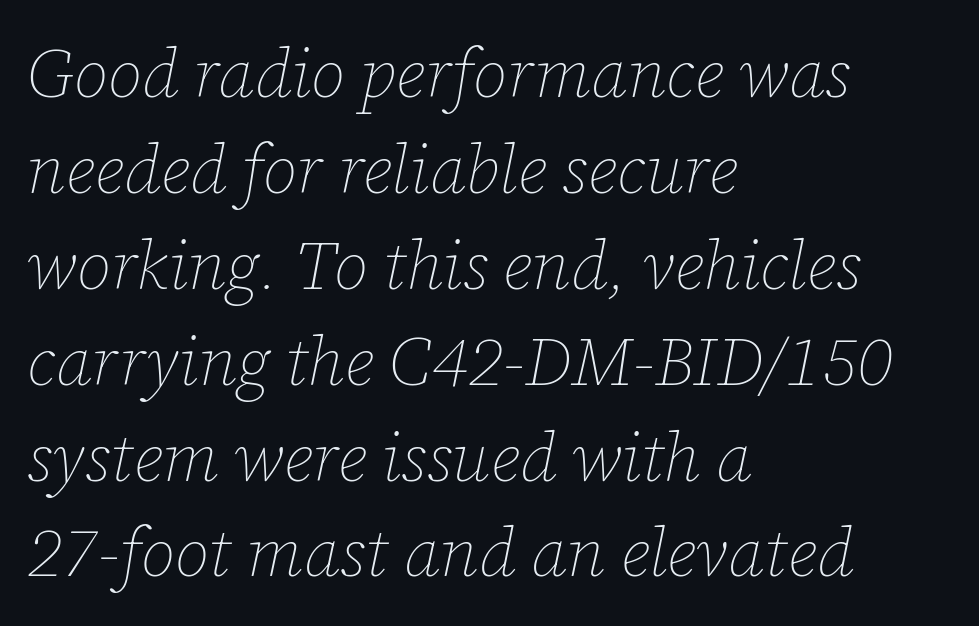
Tracking here is standard; glyphs follow each other at the usual distance. The text carries the slant typical of an italic or oblique font. The space beneath each line is pristine and unruled. The face used here is proportionally spaced, like ordinary book or web type. Line beginnings align vertically; line endings do not.
